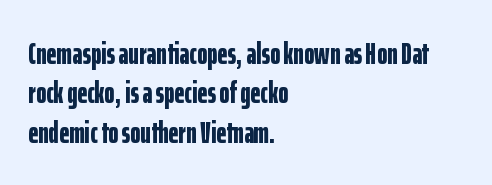
The glyphs in this specimen are sans serif. The rows are spaced the way most documents space them. How are the letters spaced? Ordinarily, with no added tracking. Is this a fixed-width face? No — the glyphs have proportional, varying widths. The string is rendered with underlining switched off. Set as a true bold cut, around the 700 mark.
